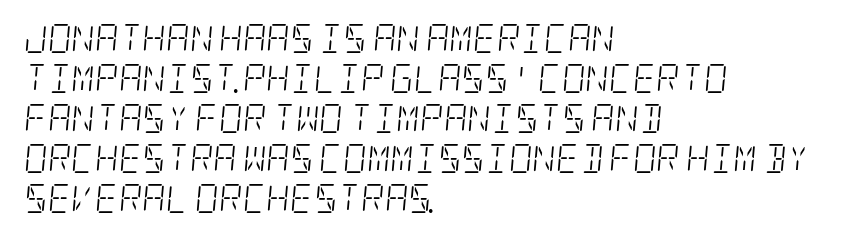
{"serif": "yes", "italic": "yes", "lean": "right", "slant_degrees": 5, "bold": "no", "weight": "light", "width": "condensed", "stroke_contrast": "low", "x_height": "large", "underline": "no", "align": "left", "line_spacing": "normal", "line_spacing_ratio": 1.38, "letter_spacing": "normal", "letter_spacing_em": 0.0, "glyph_px": 29}
